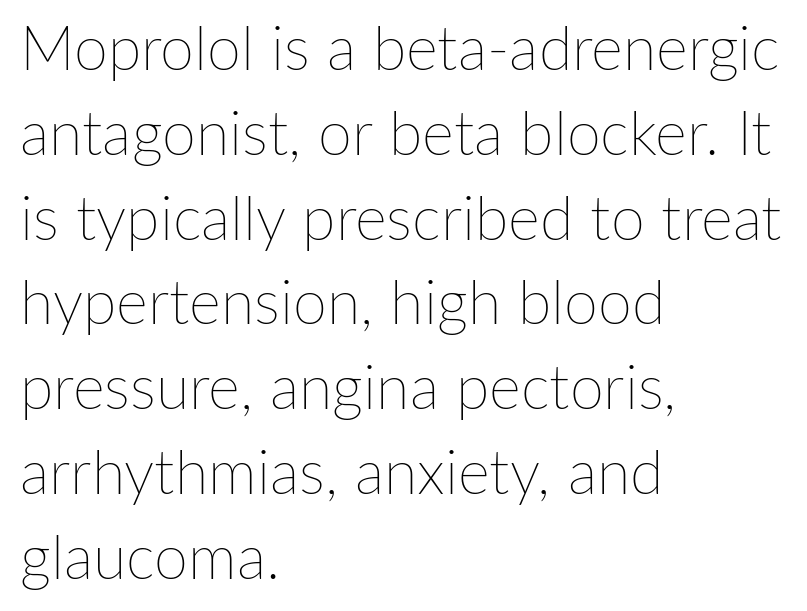
Q: Is the text bold? A: No.
Q: Is the text italic (slanted)? A: No, it is upright.
Q: Is the text underlined? A: No.
Q: How is the paragraph aligned? A: Left-aligned.
Q: Is the spacing between letters normal or unusually wide? A: Normal.
Q: Is the spacing between lines tight, normal or loose? A: Normal.
Q: Width (condensed, normal, or wide)? A: Normal.
Q: Stroke contrast? A: Low.
Q: x-height? A: Medium.
Q: Monospaced? A: No.
